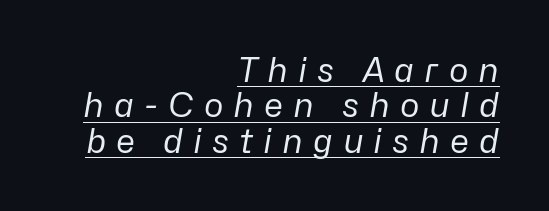
Q: Is the text bold? A: No.
Q: Is the text italic (slanted)? A: Yes, it leans right by about 10 degrees.
Q: Is the text underlined? A: Yes.
Q: How is the paragraph aligned? A: Right-aligned.
Q: Is the spacing between letters normal or unusually wide? A: Unusually wide.
Q: Is the spacing between lines tight, normal or loose? A: Tight.
Q: Width (condensed, normal, or wide)? A: Normal.
Q: Stroke contrast? A: Low.
Q: x-height? A: Medium.
Q: Monospaced? A: No.
